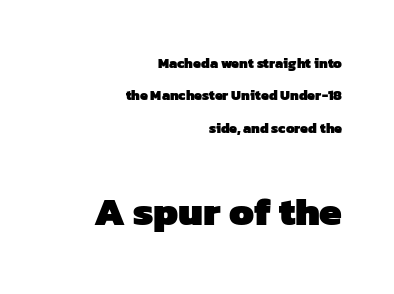
{"serif": "no", "bold": "yes", "weight": "heavy", "width": "normal", "stroke_contrast": "low", "x_height": "medium", "monospaced": "no", "underline": "no", "align": "right", "line_spacing": "loose", "line_spacing_ratio": 2.31, "letter_spacing": "normal", "letter_spacing_em": 0.0, "larger_block": "second", "size_ratio": 2.86, "glyph_px": 40}
